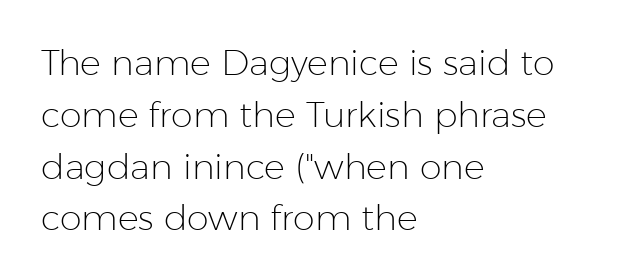
Unbolded letterforms with no extra heft. The face used here is a sans, in the tradition of grotesques and geometrics. Is this a fixed-width face? No — the glyphs have proportional, varying widths. Quick note: not italic, upright. Characters follow at the spacing the type designer built in.
